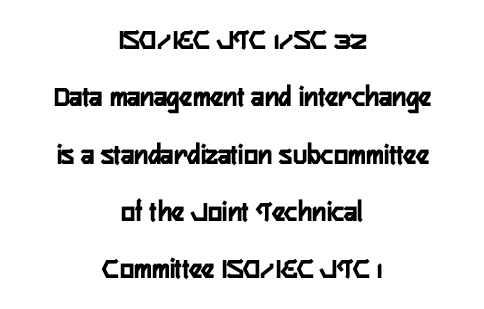
The words here are not underlined. Each letter keeps its own natural width here, so spacing adapts to shape. The type is set solid horizontally, with unmodified tracking. What kind of face is this? One without serifs — a sans.
